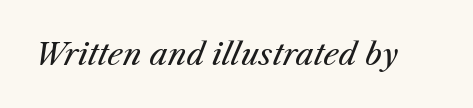
The image shows 30 px regular-weight type, italic (leaning right); set normal letter spacing, not underlined; medium stroke contrast and a medium x-height.
